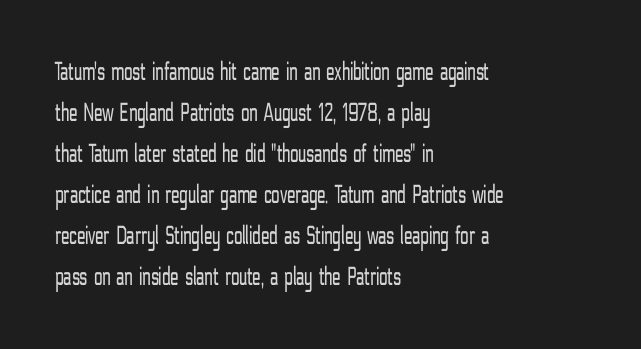
On a weight scale, this lands at 450 or below. The passage shown has conventional tracking throughout. A normal amount of white space separates one row of letters from the next. The rag falls on the right side of this text block.
